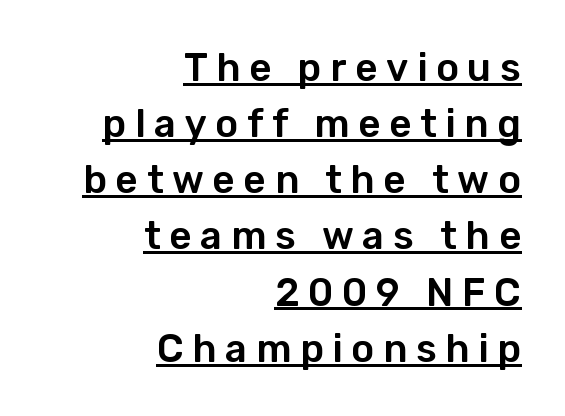
Typographically, this falls in the sans-serif category. Look at the tracking — it's clearly loosened, letters drifting apart. The text block is weighted toward the right margin, trailing off unevenly leftward. The space between consecutive lines is moderate. Caption: lettering with a line underneath. Here the designer chose a conventional face with non-uniform glyph widths.
